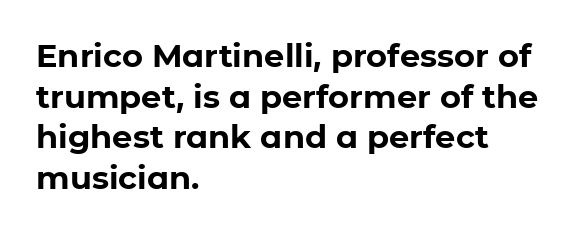
The glyphs have the mass of a bold cut. Rows of type keep a routine distance in the vertical direction. The typography opts for an upright posture over an oblique one. Varying glyph widths throughout — classic text-font behaviour. Visually the block forms a straight wall on the left and a jagged coastline on the right.
